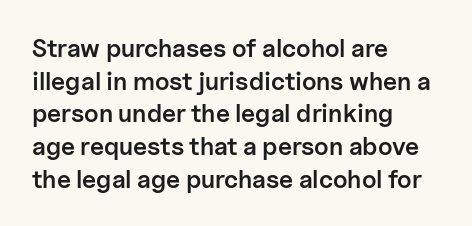
Q: Is the text bold? A: Semi-bold.
Q: Is the text italic (slanted)? A: No, it is upright.
Q: Is the text underlined? A: No.
Q: How is the paragraph aligned? A: Left-aligned.
Q: Is the spacing between letters normal or unusually wide? A: Normal.
Q: Is the spacing between lines tight, normal or loose? A: Normal.
